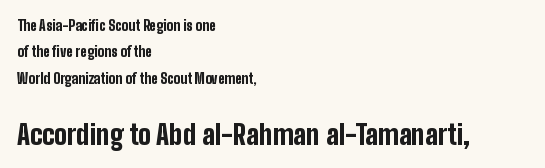
Q: Is the text bold? A: Yes.
Q: Is the text italic (slanted)? A: No, it is upright.
Q: Is the text underlined? A: No.
Q: How is the paragraph aligned? A: Left-aligned.
Q: Is the spacing between letters normal or unusually wide? A: Normal.
Q: Which block of text is set in a larger size, the first (top) or the second (bottom)? A: The second (bottom) one.
